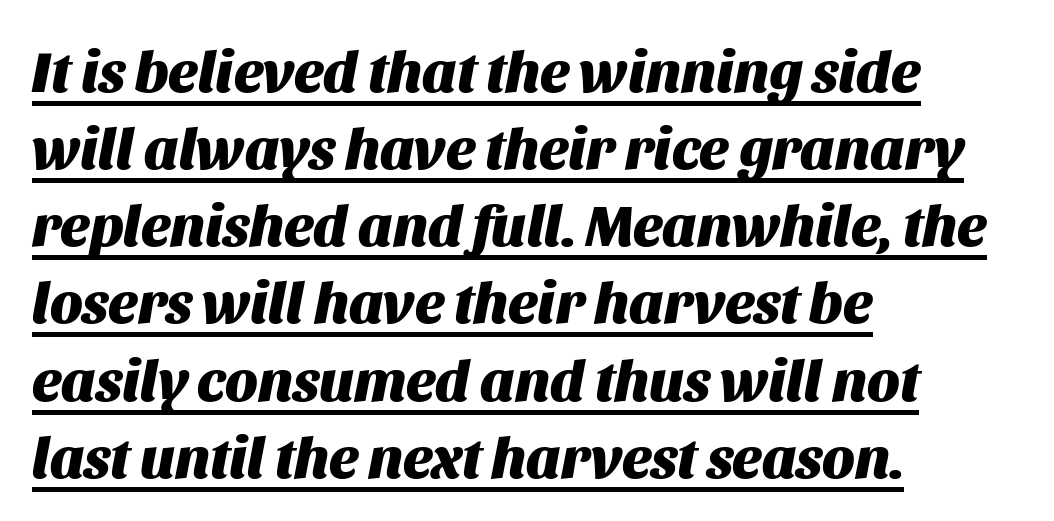
{"italic": "yes", "lean": "right", "slant_degrees": 11, "bold": "yes", "weight": "heavy", "width": "normal", "stroke_contrast": "medium", "x_height": "large", "monospaced": "no", "underline": "yes", "align": "left", "line_spacing": "normal", "line_spacing_ratio": 1.33, "letter_spacing": "normal", "letter_spacing_em": 0.0, "glyph_px": 58}
